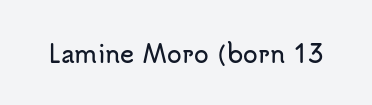
The image shows 24 px text type, upright; set normal letter spacing, not underlined.
